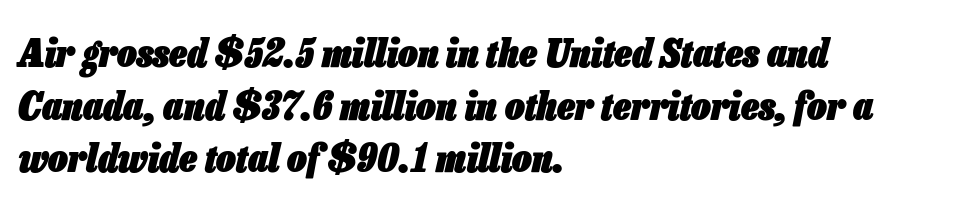
{"italic": "yes", "lean": "right", "slant_degrees": 13, "bold": "yes", "weight": "heavy", "width": "condensed", "stroke_contrast": "low", "x_height": "medium", "monospaced": "no", "underline": "no", "align": "left", "line_spacing": "normal", "line_spacing_ratio": 1.35, "letter_spacing": "normal", "letter_spacing_em": 0.0, "glyph_px": 39}
